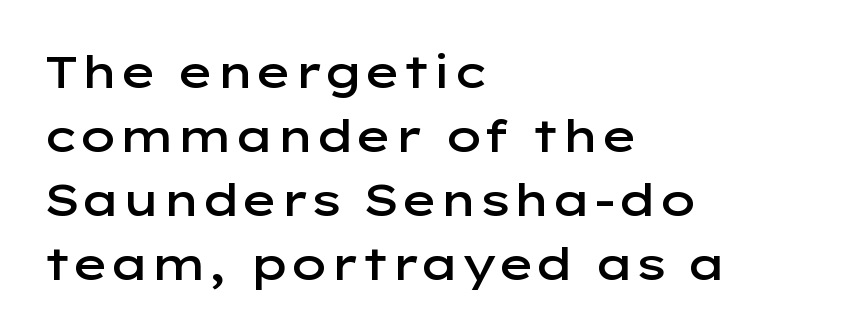
{"serif": "no", "italic": "no", "bold": "semi", "weight": "semibold", "width": "wide", "stroke_contrast": "low", "x_height": "medium", "monospaced": "no", "underline": "no", "align": "left", "line_spacing": "normal", "line_spacing_ratio": 1.42, "letter_spacing": "normal", "letter_spacing_em": 0.0, "glyph_px": 45}
